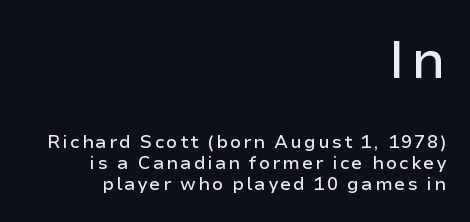
Q: Is the text italic (slanted)? A: No, it is upright.
Q: Is the typeface a serif or a sans-serif typeface? A: Sans-serif.
Q: Is the text underlined? A: No.
Q: How is the paragraph aligned? A: Right-aligned.
Q: Which block of text is set in a larger size, the first (top) or the second (bottom)? A: The first (top) one.
Q: Width (condensed, normal, or wide)? A: Normal.
Q: Stroke contrast? A: Low.
Q: x-height? A: Medium.
Q: Monospaced? A: No.
